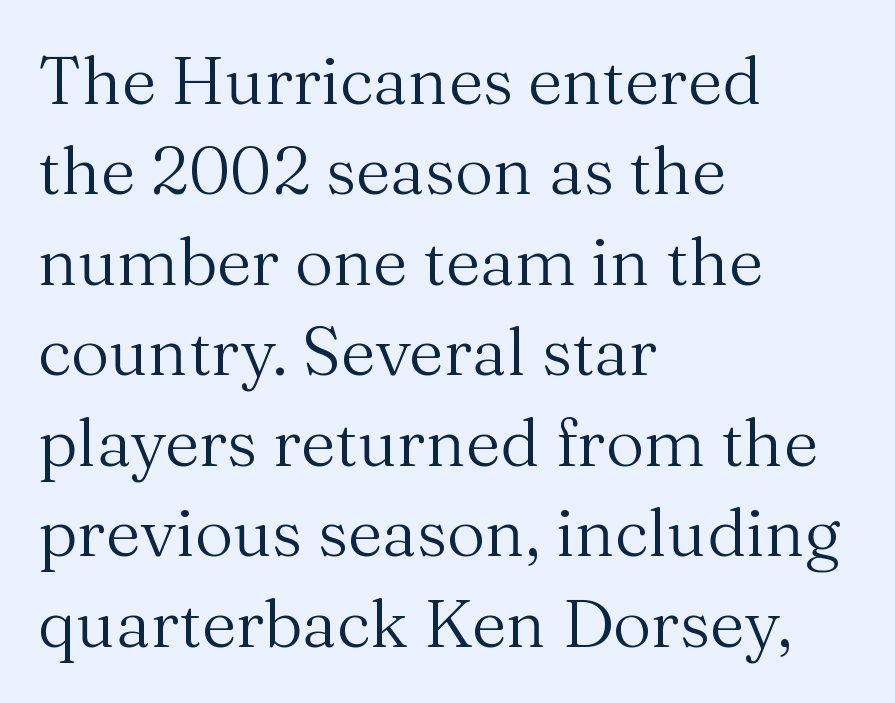
{"serif": "yes", "italic": "no", "bold": "no", "weight": "regular", "width": "normal", "stroke_contrast": "medium", "x_height": "medium", "monospaced": "no", "underline": "no", "align": "left", "line_spacing": "normal", "line_spacing_ratio": 1.35, "letter_spacing": "normal", "letter_spacing_em": 0.0, "glyph_px": 67}
